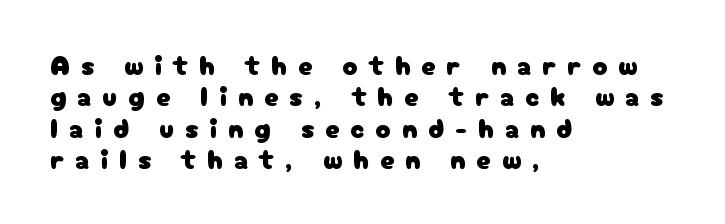
The type is letterspaced generously, with wide tracking. Does the type have serifs? No, each stem ends abruptly. Is there much room between lines? No — they nearly touch. Do the characters align in a grid? No, the font is proportional. The typesetter chose a ragged-right arrangement here. When letters stand straight like this, we call the style roman or upright.
